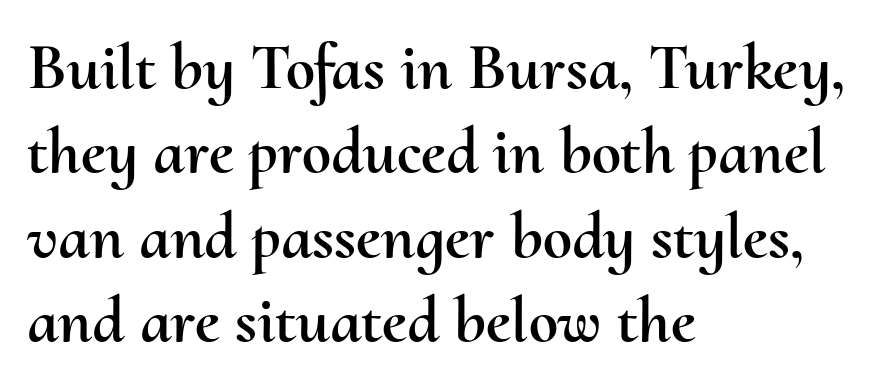
The image shows 66 px text type, upright; set left-aligned, normal line spacing (1.28x), normal letter spacing, not underlined; medium stroke contrast and a small x-height.
